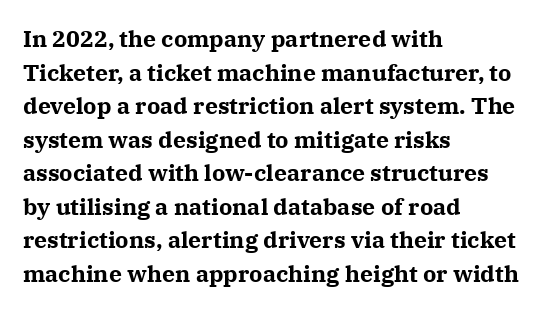
Q: Is the text bold? A: Yes.
Q: Is the text italic (slanted)? A: No, it is upright.
Q: Is the text underlined? A: No.
Q: How is the paragraph aligned? A: Left-aligned.
Q: Is the spacing between letters normal or unusually wide? A: Normal.
Q: Is the spacing between lines tight, normal or loose? A: Normal.
